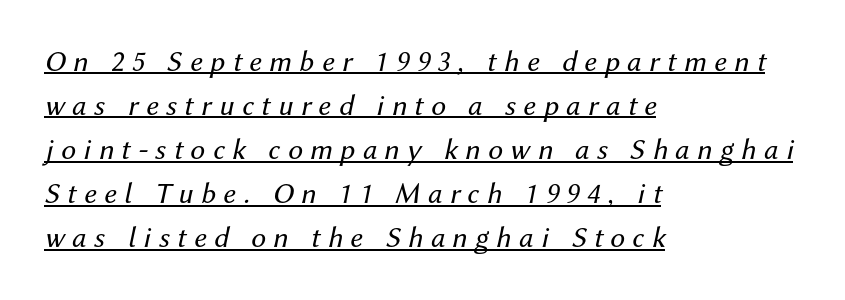
Q: Is the text bold? A: No.
Q: Is the text italic (slanted)? A: Yes, it leans right by about 12 degrees.
Q: Is the text underlined? A: Yes.
Q: How is the paragraph aligned? A: Left-aligned.
Q: Is the spacing between letters normal or unusually wide? A: Unusually wide.
Q: Is the spacing between lines tight, normal or loose? A: Normal.
Q: Width (condensed, normal, or wide)? A: Normal.
Q: Stroke contrast? A: Medium.
Q: x-height? A: Medium.
Q: Monospaced? A: No.
